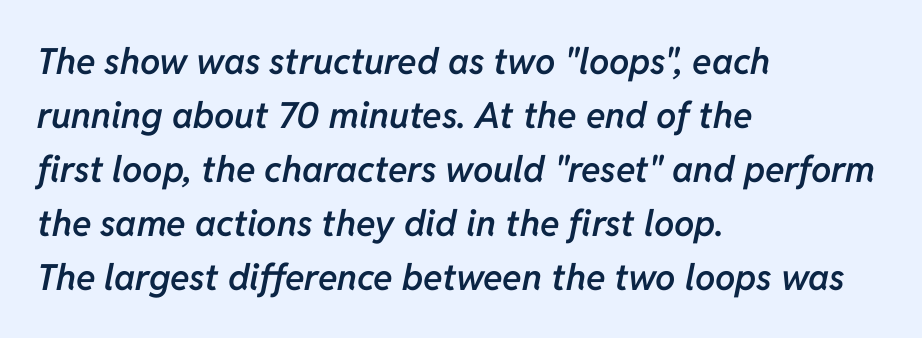
The image shows 36 px semibold type, italic (leaning right); set left-aligned, normal line spacing (1.5x), normal letter spacing, not underlined; low stroke contrast and a medium x-height.
